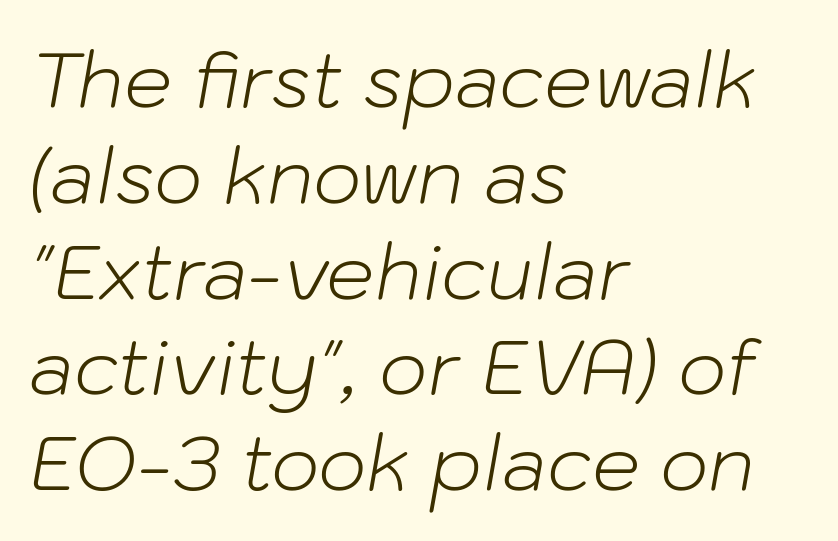
The image shows 76 px light type, italic (leaning right); set left-aligned, normal line spacing (1.26x), normal letter spacing, not underlined; low stroke contrast and a medium x-height.
